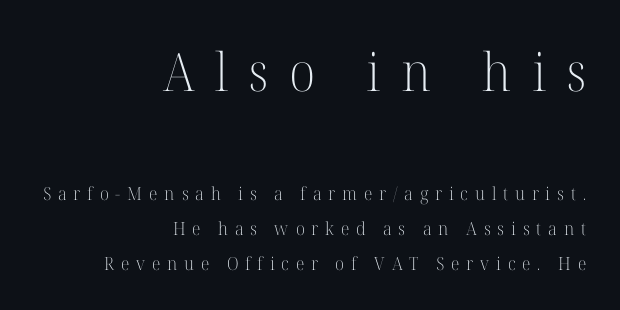
Do the characters align in a grid? No, the font is proportional. No word sits above an underline. What kind of face is this? One with serifs. Compared with a typical body face, this is equally light or lighter still.
